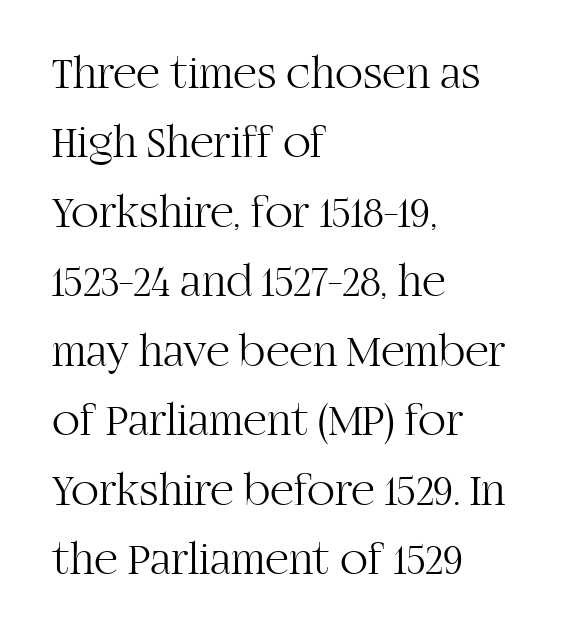
{"serif": "yes", "italic": "no", "bold": "no", "weight": "light", "width": "normal", "stroke_contrast": "high", "x_height": "large", "monospaced": "no", "underline": "no", "align": "left", "line_spacing": "normal", "line_spacing_ratio": 1.51, "letter_spacing": "normal", "letter_spacing_em": 0.0, "glyph_px": 46}
